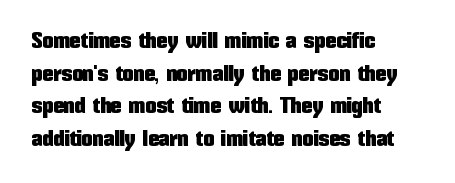
Q: Is the text italic (slanted)? A: No, it is upright.
Q: Is the text underlined? A: No.
Q: How is the paragraph aligned? A: Left-aligned.
Q: Is the spacing between letters normal or unusually wide? A: Normal.
Q: Is the spacing between lines tight, normal or loose? A: Normal.
